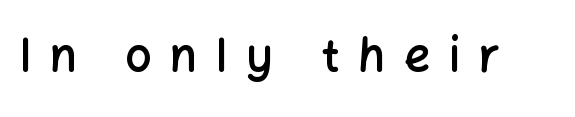
Here the designer chose a conventional face with non-uniform glyph widths. The rendering shows plain stroke endings on the letterforms — a sans-serif design. A roman cut, with each character standing at attention. This rendering widens character spacing well past its baseline value.
